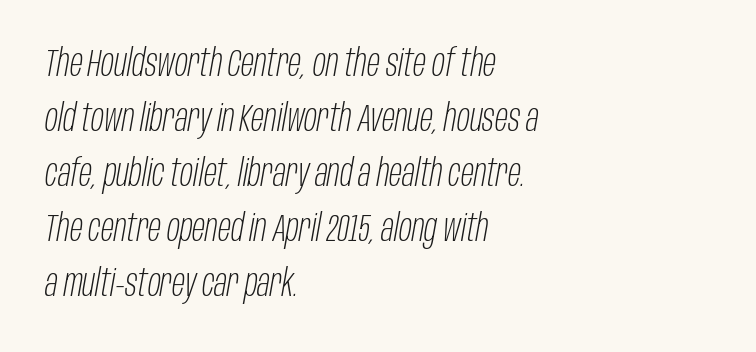
Q: Is the text bold? A: No.
Q: Is the text italic (slanted)? A: Yes, it leans right by about 10 degrees.
Q: Is the text underlined? A: No.
Q: How is the paragraph aligned? A: Left-aligned.
Q: Is the spacing between letters normal or unusually wide? A: Normal.
Q: Is the spacing between lines tight, normal or loose? A: Normal.
Q: Width (condensed, normal, or wide)? A: Condensed.
Q: Stroke contrast? A: Low.
Q: x-height? A: Large.
Q: Monospaced? A: No.
